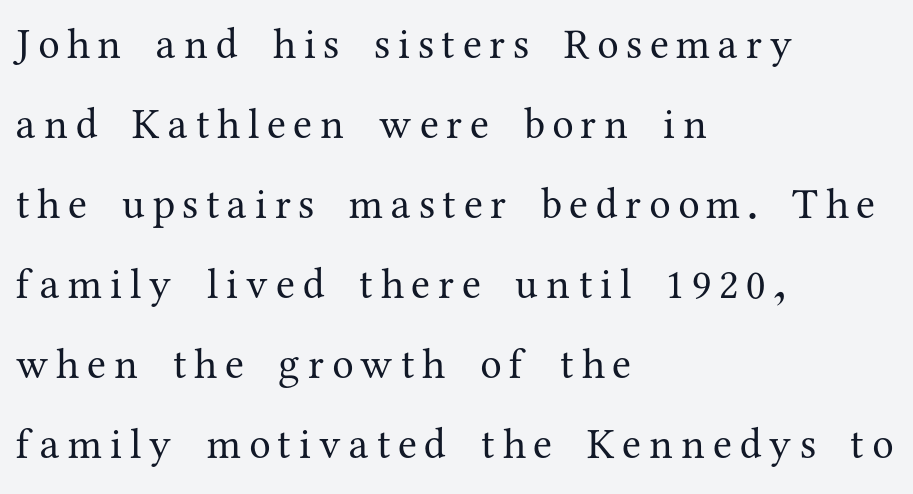
The image shows 43 px regular-weight serif type, upright; set left-aligned, line spacing 1.86x, not underlined; medium stroke contrast and a medium x-height.
